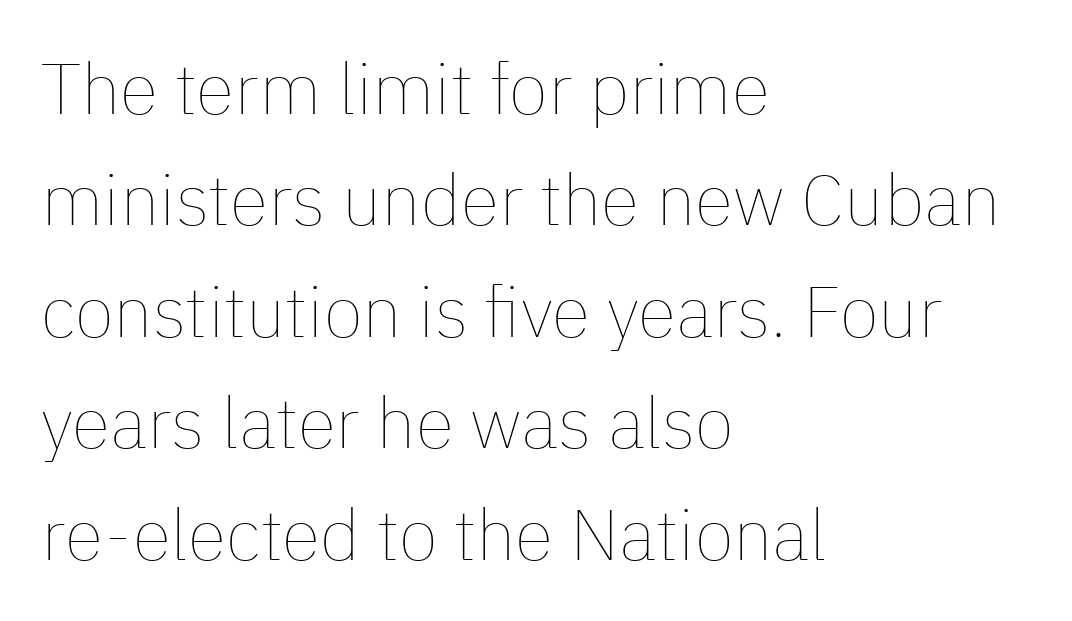
Glyph-to-glyph distance matches everyday printed text. These lines were composed using upright roman letters. Normally led — the rows are evenly, conventionally spaced. This rendering uses left alignment, leaving the right contour irregular. The foot of each line stays bare and open. Counters stay open thanks to moderate or lighter strokes.
